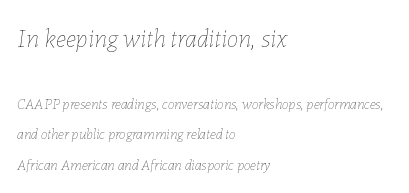
The image shows 26 px text type, italic (leaning right); set left-aligned, loose line spacing (2.04x), normal letter spacing, not underlined; the first (top) block is 1.73x larger.
